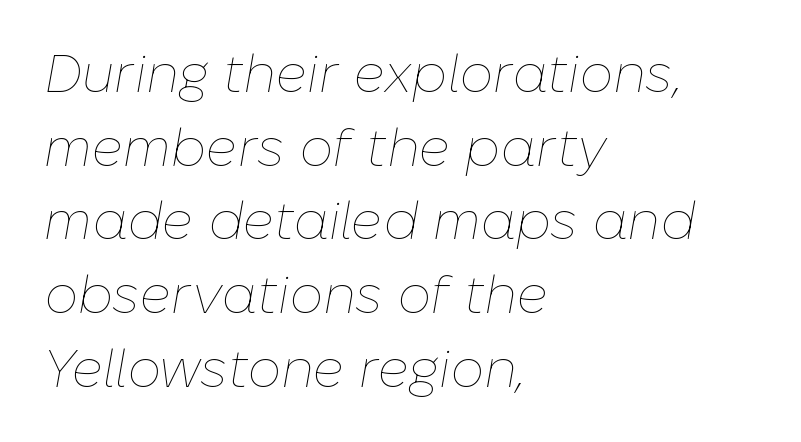
Q: Is the text bold? A: No.
Q: Is the text italic (slanted)? A: Yes, it leans right by about 10 degrees.
Q: Is the text underlined? A: No.
Q: How is the paragraph aligned? A: Left-aligned.
Q: Is the spacing between letters normal or unusually wide? A: Normal.
Q: Is the spacing between lines tight, normal or loose? A: Normal.
Q: Width (condensed, normal, or wide)? A: Normal.
Q: Stroke contrast? A: Low.
Q: x-height? A: Medium.
Q: Monospaced? A: No.
